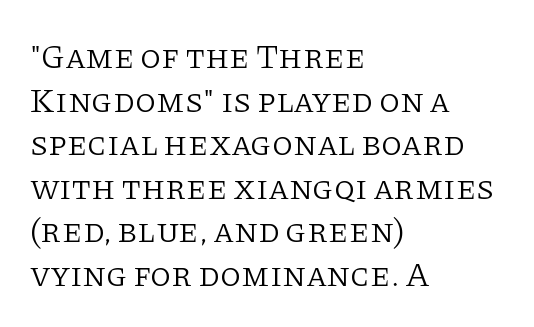
Q: Is the text bold? A: No.
Q: Is the text italic (slanted)? A: No, it is upright.
Q: Is the typeface a serif or a sans-serif typeface? A: Serif.
Q: Is the text underlined? A: No.
Q: How is the paragraph aligned? A: Left-aligned.
Q: Is the spacing between letters normal or unusually wide? A: Normal.
Q: Is the spacing between lines tight, normal or loose? A: Normal.
Q: Width (condensed, normal, or wide)? A: Normal.
Q: Stroke contrast? A: Low.
Q: x-height? A: Large.
Q: Monospaced? A: No.
